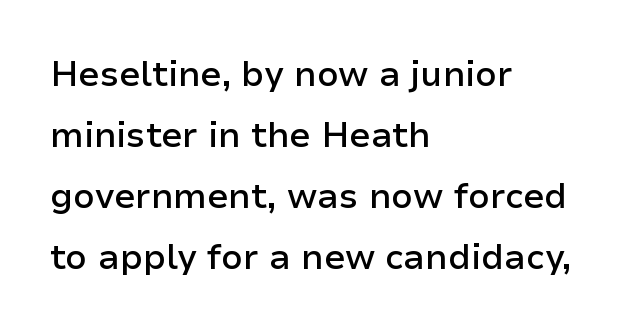
Its strokes are somewhat broadened, the hallmark of semibold type. Varying glyph widths throughout — classic text-font behaviour. Anything drawn beneath the words? Only blank space. The axis of the letterforms is exactly vertical.
